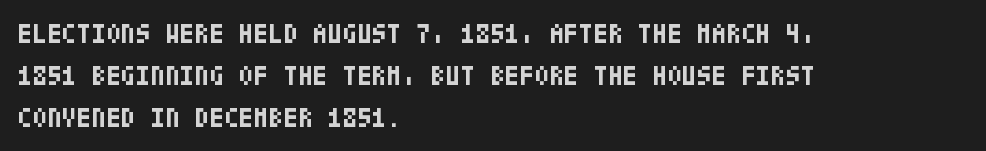
The image shows 27 px bold type, upright; set left-aligned, normal line spacing (1.56x), normal letter spacing, not underlined.
